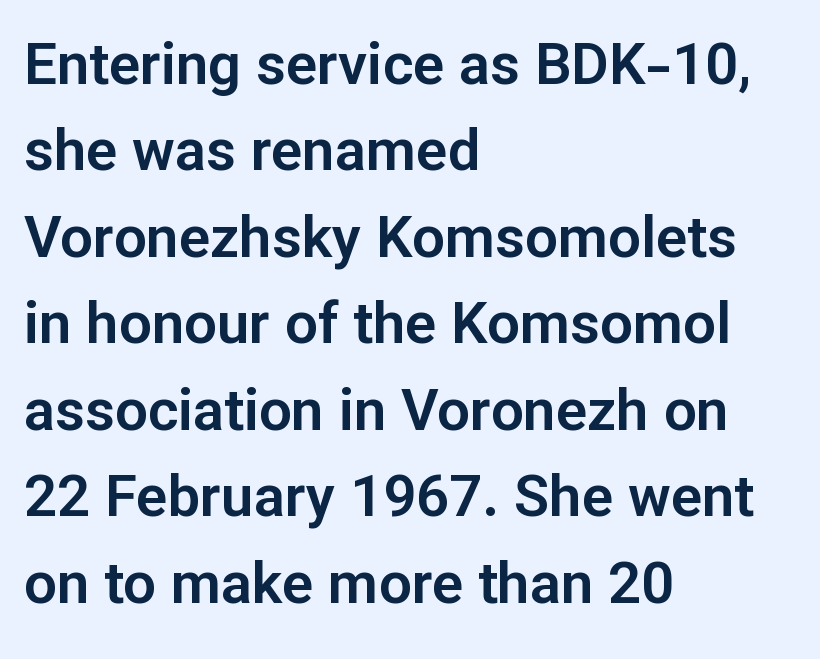
The paragraph has a hard left edge and a soft right edge. Each word holds together tightly as a unit, with standard inter-letter gaps. Line spacing here is normal. Descenders are the only things crossing below the line.
